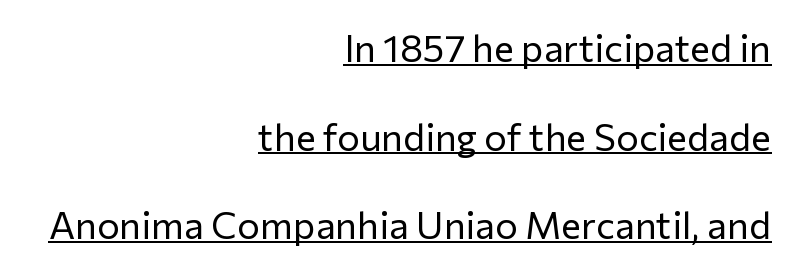
Notice how the stems are strictly vertical — no italics here. The ragged edge is on the left, which tells us the setting is flush right. The passage shown is not bold in any degree. Notice the wide empty band between every row — that's loose leading. Each letter keeps its own natural width here, so spacing adapts to shape.
